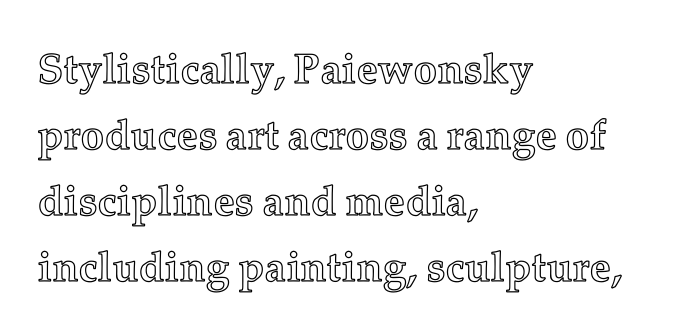
Q: Is the text italic (slanted)? A: No, it is upright.
Q: Is the text underlined? A: No.
Q: How is the paragraph aligned? A: Left-aligned.
Q: Is the spacing between letters normal or unusually wide? A: Normal.
Q: Is the spacing between lines tight, normal or loose? A: Normal.
Q: Width (condensed, normal, or wide)? A: Normal.
Q: x-height? A: Medium.
Q: Monospaced? A: No.
